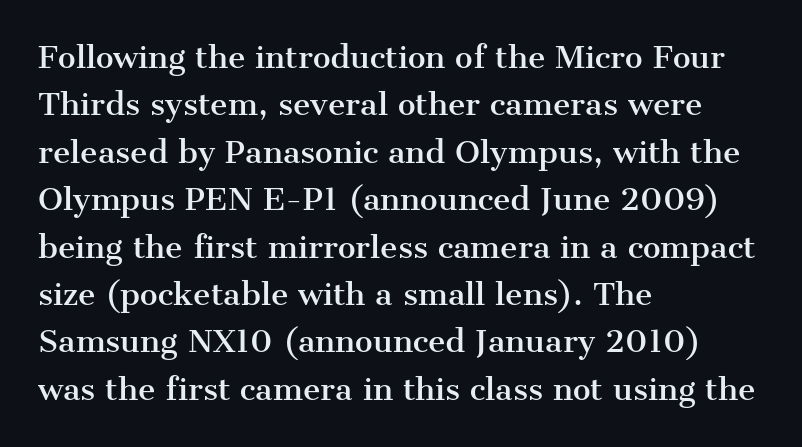
Q: Is the text italic (slanted)? A: No, it is upright.
Q: Is the typeface a serif or a sans-serif typeface? A: Serif.
Q: Is the text underlined? A: No.
Q: How is the paragraph aligned? A: Left-aligned.
Q: Is the spacing between letters normal or unusually wide? A: Normal.
Q: Is the spacing between lines tight, normal or loose? A: Normal.
Q: Width (condensed, normal, or wide)? A: Normal.
Q: Stroke contrast? A: Medium.
Q: x-height? A: Medium.
Q: Monospaced? A: No.
